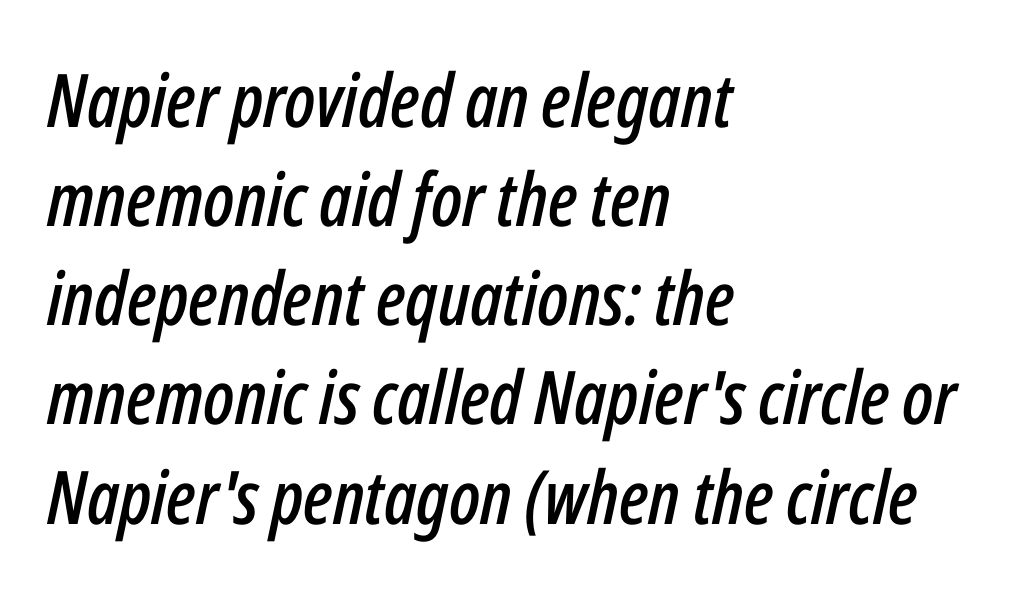
Q: Is the text italic (slanted)? A: Yes, it leans right by about 12 degrees.
Q: Is the text underlined? A: No.
Q: How is the paragraph aligned? A: Left-aligned.
Q: Is the spacing between letters normal or unusually wide? A: Normal.
Q: Is the spacing between lines tight, normal or loose? A: Normal.
Q: Width (condensed, normal, or wide)? A: Condensed.
Q: Stroke contrast? A: Low.
Q: x-height? A: Medium.
Q: Monospaced? A: No.
